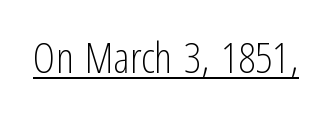
Q: Is the text bold? A: No.
Q: Is the text italic (slanted)? A: No, it is upright.
Q: Is the typeface a serif or a sans-serif typeface? A: Sans-serif.
Q: Is the text underlined? A: Yes.
Q: Is the spacing between letters normal or unusually wide? A: Normal.
Q: Width (condensed, normal, or wide)? A: Condensed.
Q: Stroke contrast? A: Low.
Q: x-height? A: Medium.
Q: Monospaced? A: No.
